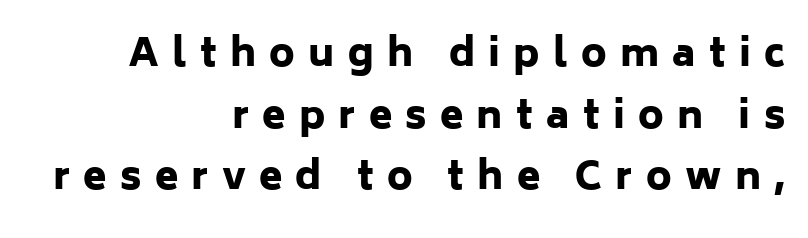
These lines are set flush right with a ragged left edge. Typesetter's note: full bold, strokes at maximum text heaviness. The face used here is proportionally spaced, like ordinary book or web type. The designer left line spacing at the default. The font family rendered here belongs to the sans-serif group. Honestly, the letter spacing is so wide it's the main thing you notice.
